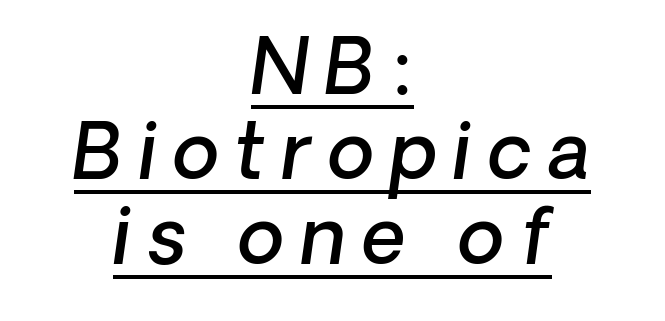
{"serif": "no", "bold": "semi", "weight": "semibold", "width": "normal", "stroke_contrast": "low", "x_height": "medium", "monospaced": "no", "underline": "yes", "align": "center", "line_spacing": "tight", "line_spacing_ratio": 1.12, "letter_spacing": "wide", "letter_spacing_em": 0.22, "glyph_px": 76}
